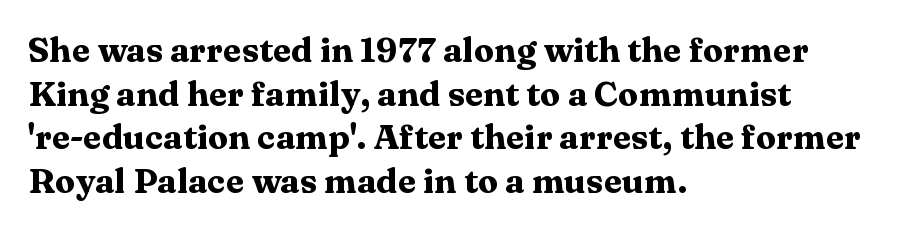
The image shows 34 px heavy, wide serif type, upright; set left-aligned, normal line spacing (1.28x), normal letter spacing, not underlined; medium stroke contrast and a medium x-height.
